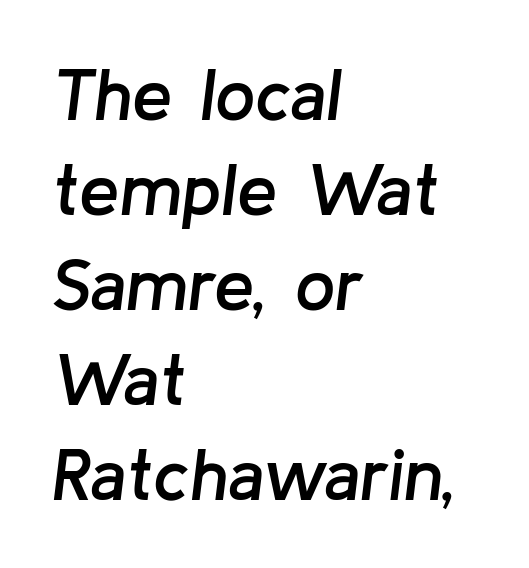
The image shows 72 px semibold type, italic (leaning right); set left-aligned, normal line spacing (1.32x), normal letter spacing, not underlined; low stroke contrast and a medium x-height.
